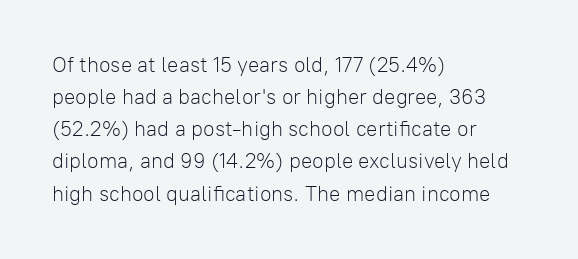
Is the block centered? No — it sits flush against the left margin. Honestly, the row spacing looks completely unremarkable. Check under the words: just untouched page. Ascenders rise straight up at ninety degrees. Nobody touched the tracking dial on this one.
